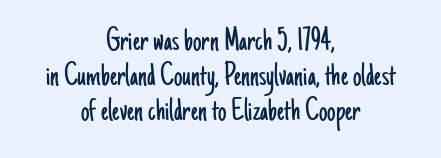
{"serif": "no", "italic": "no", "bold": "no", "weight": "light", "width": "condensed", "stroke_contrast": "low", "x_height": "small", "monospaced": "no", "underline": "no", "align": "center", "line_spacing": "tight", "line_spacing_ratio": 1.03, "letter_spacing": "normal", "letter_spacing_em": 0.0, "glyph_px": 34}
